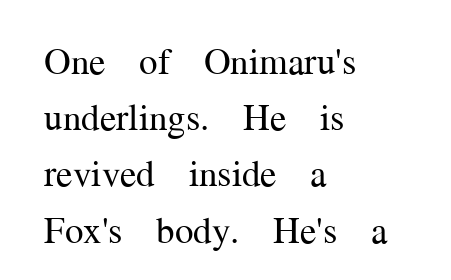
Q: Is the text bold? A: No.
Q: Is the text italic (slanted)? A: No, it is upright.
Q: Is the typeface a serif or a sans-serif typeface? A: Serif.
Q: Is the text underlined? A: No.
Q: How is the paragraph aligned? A: Left-aligned.
Q: Is the spacing between letters normal or unusually wide? A: Normal.
Q: Is the spacing between lines tight, normal or loose? A: Normal.
Q: Width (condensed, normal, or wide)? A: Normal.
Q: Stroke contrast? A: Medium.
Q: x-height? A: Medium.
Q: Monospaced? A: No.
